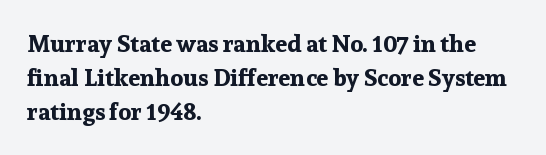
{"italic": "no", "bold": "yes", "underline": "no", "align": "left", "line_spacing": "normal", "line_spacing_ratio": 1.42, "letter_spacing": "normal", "letter_spacing_em": 0.0, "glyph_px": 24}
